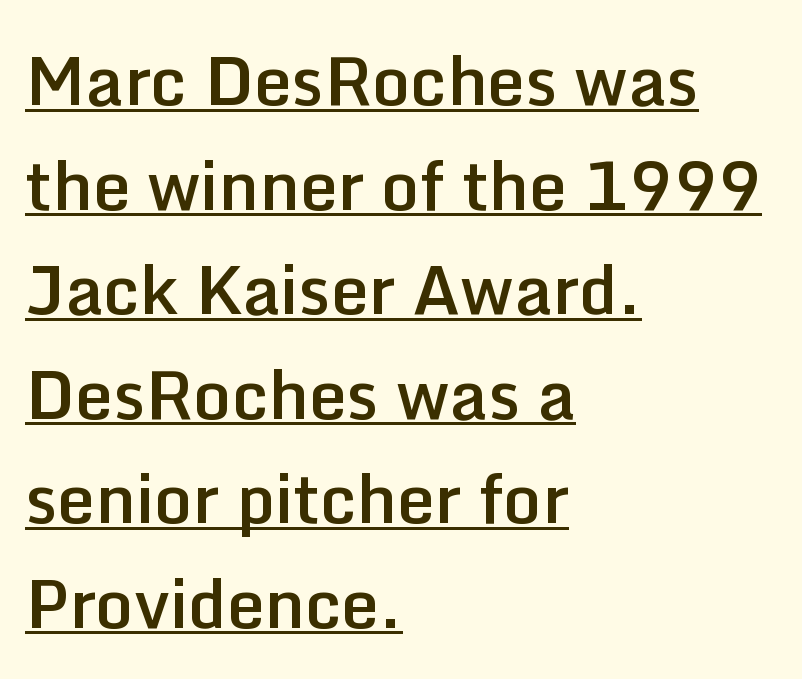
Q: Is the text bold? A: Semi-bold.
Q: Is the text italic (slanted)? A: No, it is upright.
Q: Is the typeface a serif or a sans-serif typeface? A: Sans-serif.
Q: Is the text underlined? A: Yes.
Q: How is the paragraph aligned? A: Left-aligned.
Q: Is the spacing between letters normal or unusually wide? A: Normal.
Q: Is the spacing between lines tight, normal or loose? A: Normal.
Q: Width (condensed, normal, or wide)? A: Normal.
Q: Stroke contrast? A: Low.
Q: x-height? A: Medium.
Q: Monospaced? A: No.
